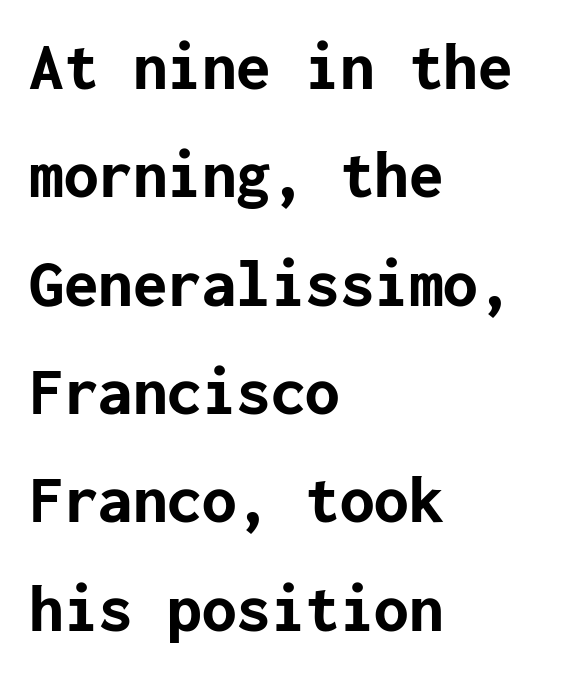
{"serif": "no", "italic": "no", "bold": "yes", "weight": "bold", "width": "normal", "stroke_contrast": "low", "x_height": "medium", "underline": "no", "align": "left", "line_spacing": "normal", "line_spacing_ratio": 1.57, "letter_spacing": "normal", "letter_spacing_em": 0.0, "glyph_px": 69}
